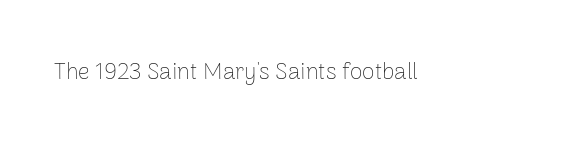
The type is set solid horizontally, with unmodified tracking. Words float on clear page, feet unadorned. A quiet, ordinary-to-light weight characterises the typeface. The type sits square on the baseline with zero lean.
